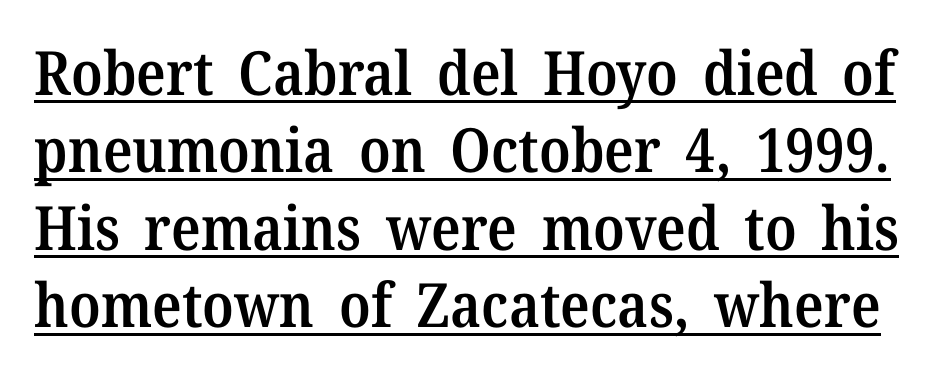
Q: Is the text bold? A: Semi-bold.
Q: Is the text italic (slanted)? A: No, it is upright.
Q: Is the typeface a serif or a sans-serif typeface? A: Serif.
Q: Is the text underlined? A: Yes.
Q: Is the spacing between letters normal or unusually wide? A: Normal.
Q: Is the spacing between lines tight, normal or loose? A: Normal.
Q: Width (condensed, normal, or wide)? A: Normal.
Q: Stroke contrast? A: Medium.
Q: x-height? A: Medium.
Q: Monospaced? A: No.
